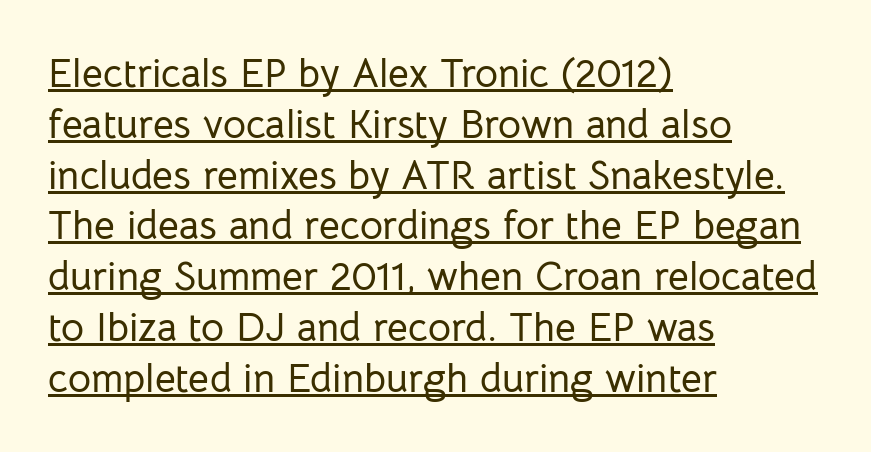
Q: Is the text italic (slanted)? A: No, it is upright.
Q: Is the typeface a serif or a sans-serif typeface? A: Sans-serif.
Q: Is the text underlined? A: Yes.
Q: How is the paragraph aligned? A: Left-aligned.
Q: Is the spacing between letters normal or unusually wide? A: Normal.
Q: Is the spacing between lines tight, normal or loose? A: Normal.
Q: Width (condensed, normal, or wide)? A: Normal.
Q: Stroke contrast? A: Low.
Q: x-height? A: Medium.
Q: Monospaced? A: No.
